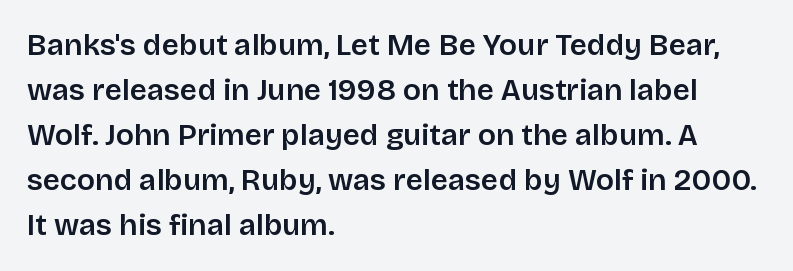
This sample is left-justified, so line endings fall wherever the words run out. Inter-character spacing is left at the font's built-in metrics. The lines sit at an ordinary, default distance from one another. Descender tails drop into unmarked territory. Each letter's strokes conclude bluntly, with no projecting serifs. Notice how the stems are strictly vertical — no italics here.
